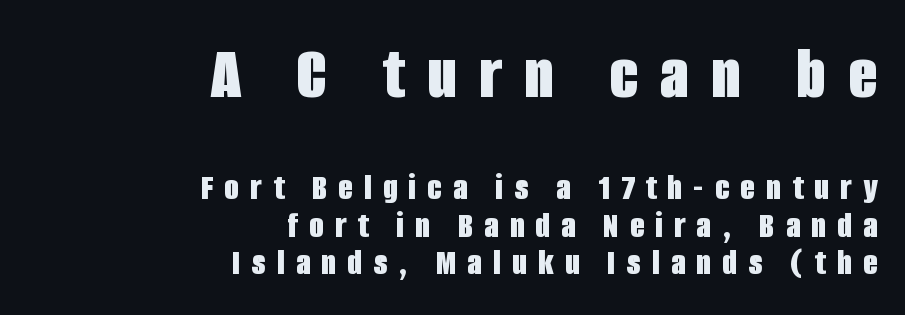
Think of a printed novel: that variable character pitch is what you see here. In terms of leading, this rendering errs on the cramped side. Serif or sans? Sans — the stroke terminals are bare. Descenders hang freely into open space.
